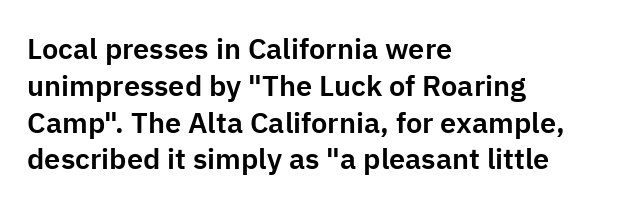
The image shows 29 px sans-serif type, upright; set left-aligned, normal line spacing (1.27x), normal letter spacing, not underlined; low stroke contrast and a medium x-height.
